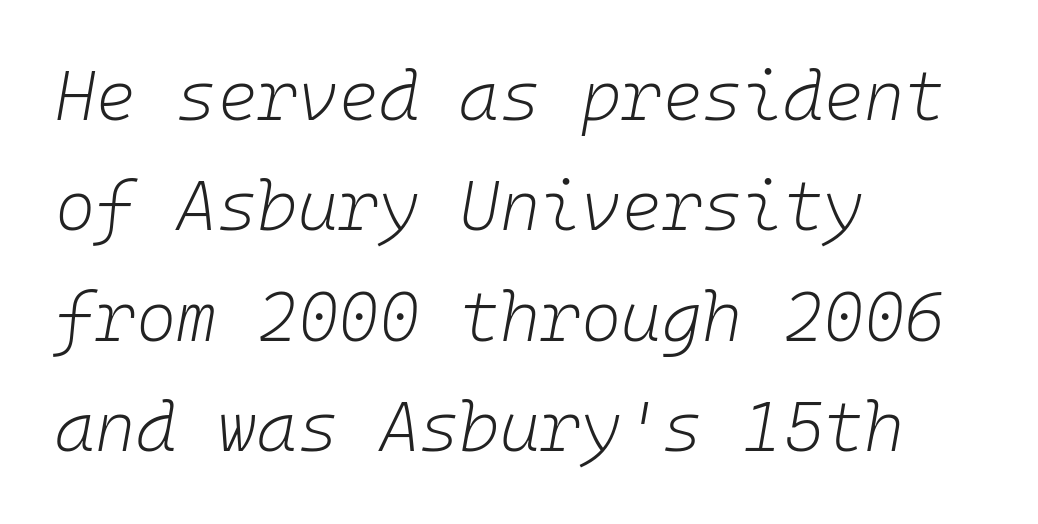
The image shows 69 px light type, italic (leaning right), monospaced; set left-aligned, normal line spacing (1.6x), normal letter spacing, not underlined; low stroke contrast and a medium x-height.
